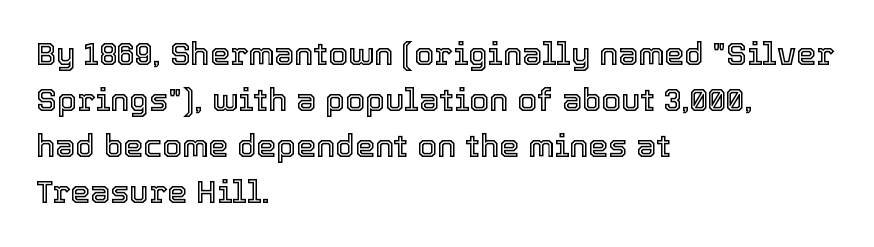
The glyphs are unaccompanied by any horizontal stroke below them. Evenly set lines give the paragraph a standard silhouette. No extra tracking has been applied to these lines. You can tell it's not italic because the verticals are truly vertical. These lines are rendered in a variable-pitch font. A student would call this left alignment; a typographer would say flush left, rag right.
